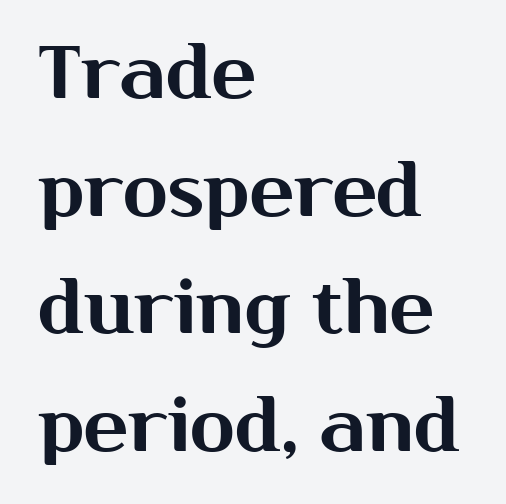
Q: Is the text italic (slanted)? A: No, it is upright.
Q: Is the typeface a serif or a sans-serif typeface? A: Sans-serif.
Q: Is the text underlined? A: No.
Q: How is the paragraph aligned? A: Left-aligned.
Q: Is the spacing between letters normal or unusually wide? A: Normal.
Q: Is the spacing between lines tight, normal or loose? A: Normal.
Q: Width (condensed, normal, or wide)? A: Normal.
Q: Stroke contrast? A: Medium.
Q: x-height? A: Medium.
Q: Monospaced? A: No.
